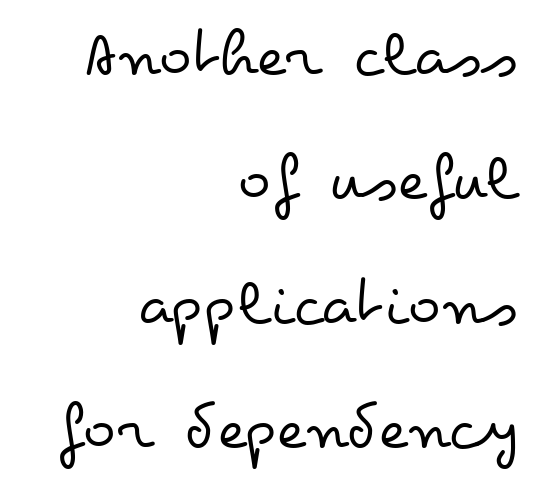
Leftover space on each line is placed entirely before the opening word. Underlining? Definitely not there. Stem width sits at or under what a default text font uses. The horizontal fit of the characters is conventional and even.
